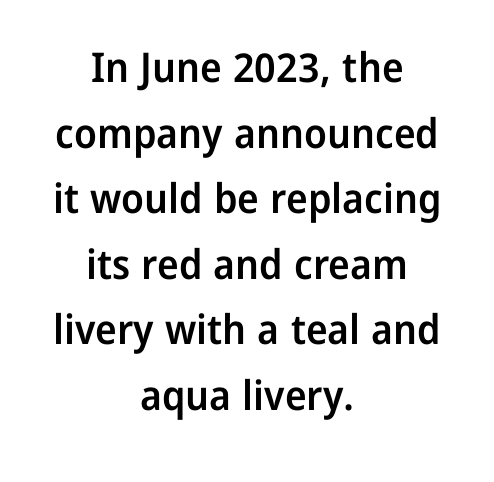
{"serif": "no", "italic": "no", "bold": "semi", "weight": "semibold", "width": "normal", "stroke_contrast": "low", "x_height": "medium", "monospaced": "no", "underline": "no", "align": "center", "line_spacing": "normal", "line_spacing_ratio": 1.6, "letter_spacing": "normal", "letter_spacing_em": 0.0, "glyph_px": 41}
